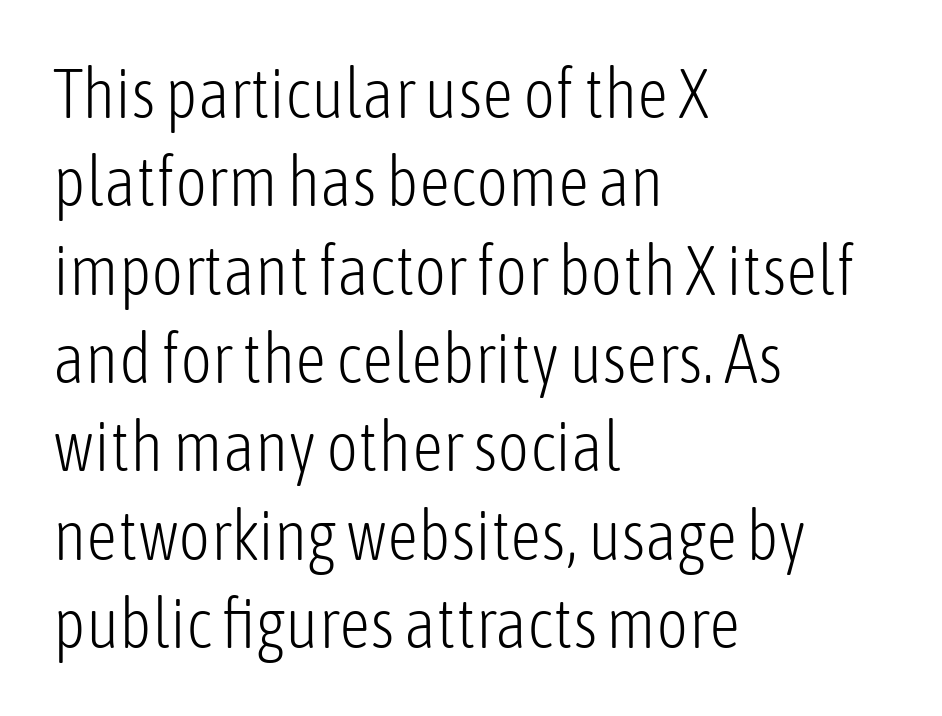
{"serif": "no", "italic": "no", "bold": "no", "weight": "light", "width": "condensed", "stroke_contrast": "low", "x_height": "medium", "monospaced": "no", "underline": "no", "align": "left", "line_spacing": "normal", "line_spacing_ratio": 1.28, "letter_spacing": "normal", "letter_spacing_em": 0.0, "glyph_px": 69}
